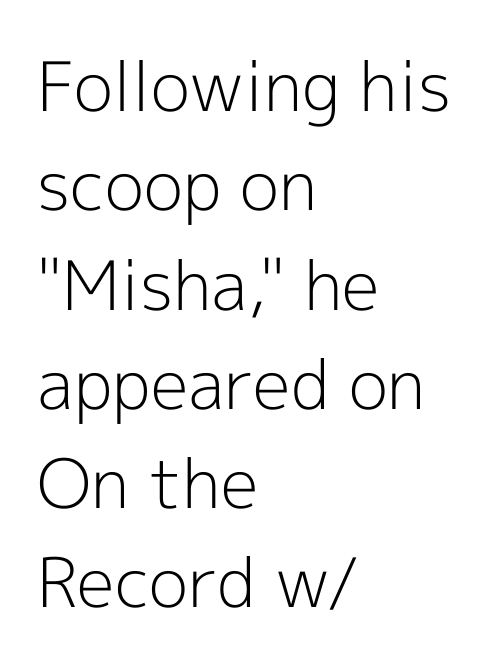
The image shows 68 px light sans-serif type, upright; set left-aligned, normal line spacing (1.46x), normal letter spacing, not underlined; a medium x-height.
